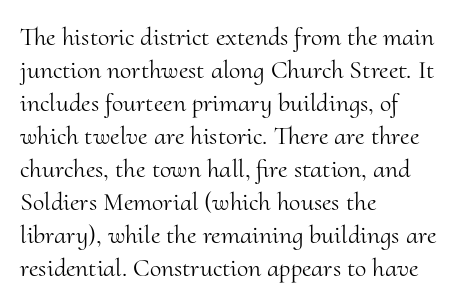
When letters stand straight like this, we call the style roman or upright. These lines sit exactly where default settings would place them. Students, note that the glyphs here touch the page at normal intervals. The passage shown is not bold in any degree. In CSS terms this would be text-align: left. Underlining? Definitely not there.
